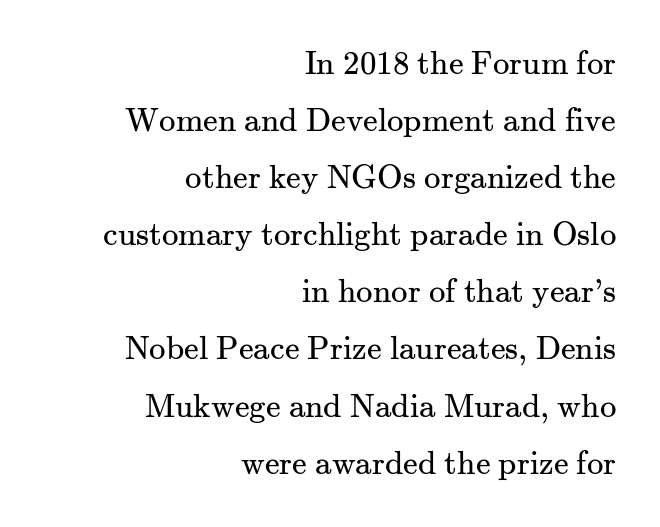
{"serif": "yes", "italic": "no", "bold": "no", "weight": "regular", "width": "normal", "stroke_contrast": "medium", "x_height": "small", "monospaced": "no", "underline": "no", "align": "right", "line_spacing_ratio": 1.73, "letter_spacing": "normal", "letter_spacing_em": 0.0, "glyph_px": 33}
